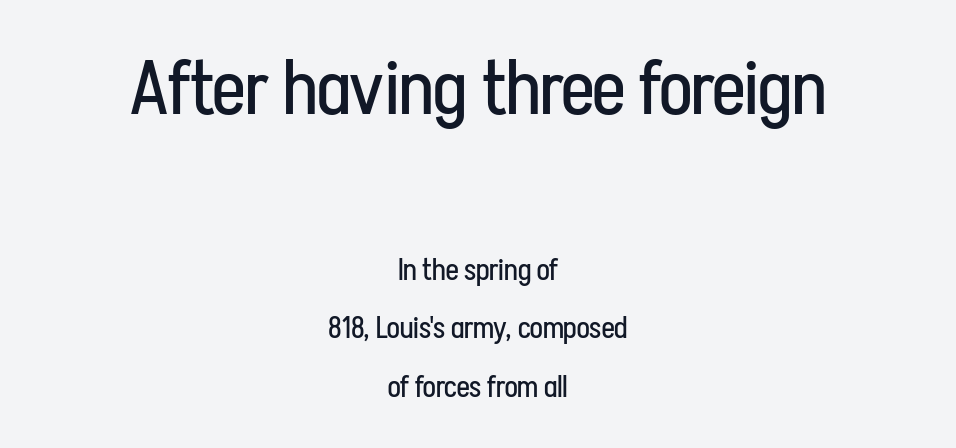
In terms of leading, this rendering errs on the spacious side. A typesetter would mark this as roman, not italic. Descenders are the only things crossing below the line. Varying glyph widths throughout — classic text-font behaviour.
